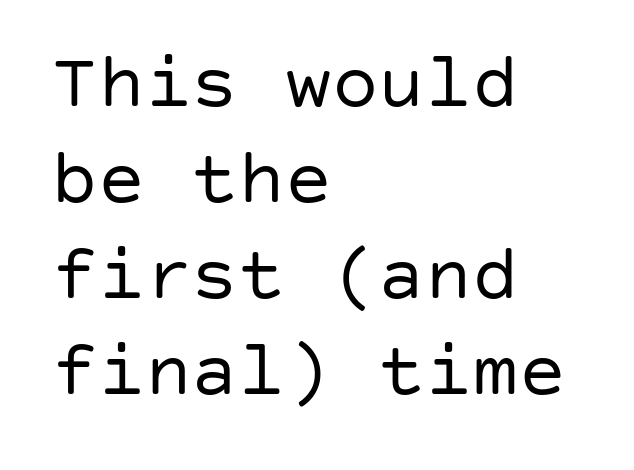
The image shows 78 px regular-weight sans-serif type, upright; set left-aligned, line spacing 1.23x, normal letter spacing, not underlined; low stroke contrast and a large x-height.
